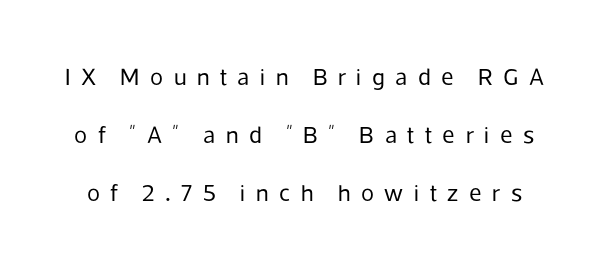
Q: Is the text bold? A: No.
Q: Is the text italic (slanted)? A: No, it is upright.
Q: Is the text underlined? A: No.
Q: Is the spacing between letters normal or unusually wide? A: Unusually wide.
Q: Is the spacing between lines tight, normal or loose? A: Loose.
